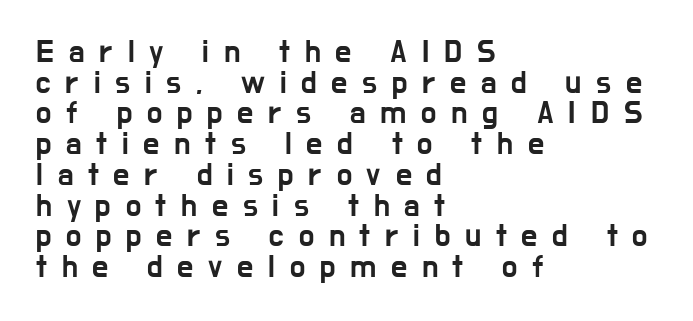
Designer's note — italics off, roman on. Very little white space separates one row of letters from the next. Bare-footed words on every line. The font family rendered here belongs to the sans-serif group.
